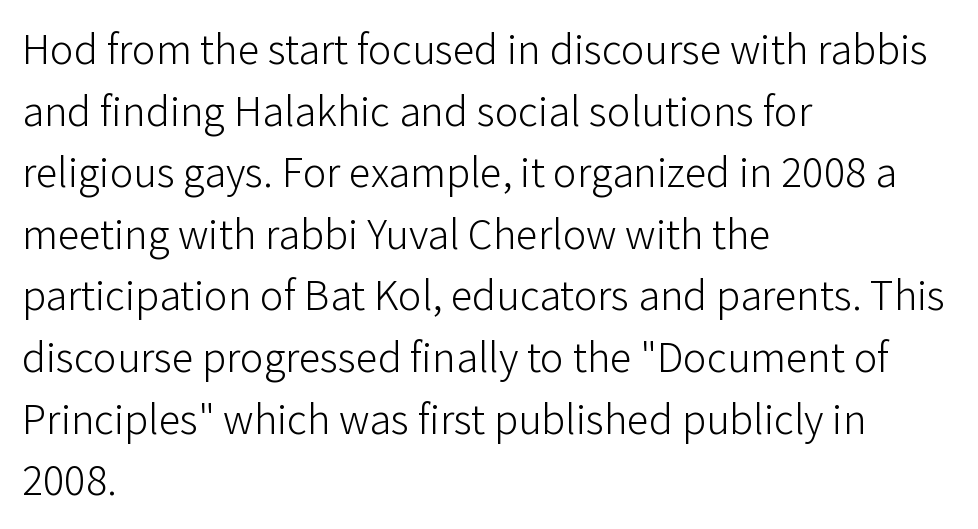
The image shows 44 px light sans-serif type, upright; set left-aligned, normal line spacing (1.4x), normal letter spacing, not underlined; low stroke contrast and a medium x-height.
